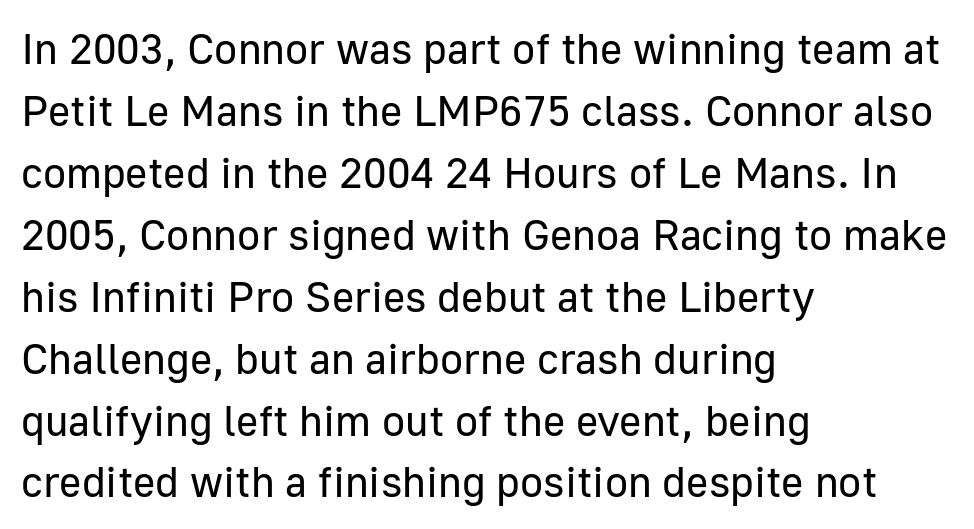
Q: Is the text bold? A: No.
Q: Is the text italic (slanted)? A: No, it is upright.
Q: Is the typeface a serif or a sans-serif typeface? A: Sans-serif.
Q: Is the text underlined? A: No.
Q: How is the paragraph aligned? A: Left-aligned.
Q: Is the spacing between letters normal or unusually wide? A: Normal.
Q: Is the spacing between lines tight, normal or loose? A: Normal.
Q: Width (condensed, normal, or wide)? A: Normal.
Q: Stroke contrast? A: Low.
Q: x-height? A: Medium.
Q: Monospaced? A: No.
